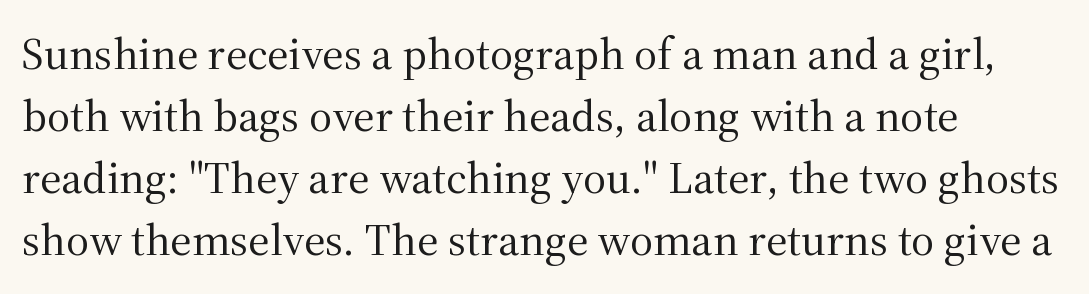
{"serif": "yes", "italic": "no", "bold": "no", "weight": "regular", "width": "normal", "stroke_contrast": "medium", "x_height": "medium", "monospaced": "no", "underline": "no", "align": "left", "line_spacing": "normal", "line_spacing_ratio": 1.38, "letter_spacing": "normal", "letter_spacing_em": 0.0, "glyph_px": 45}
